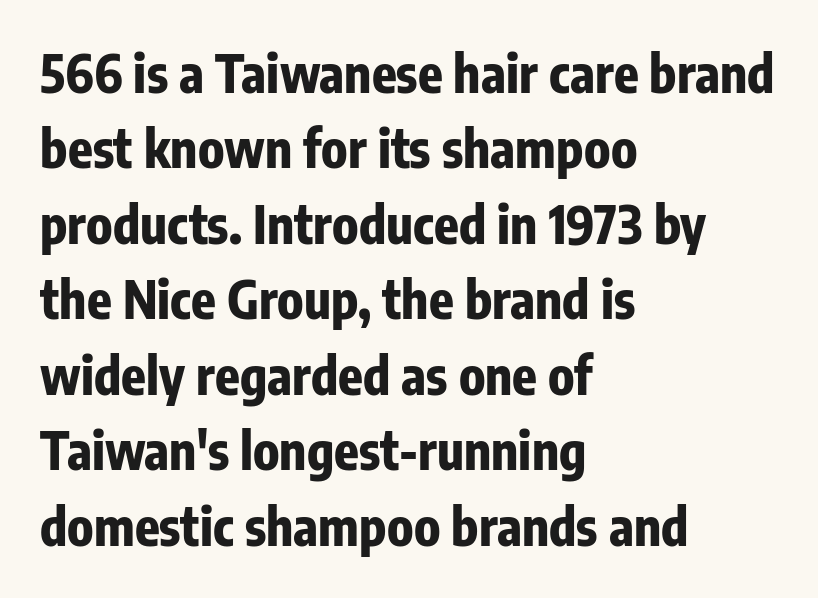
The image shows 51 px bold, condensed sans-serif type, upright; set left-aligned, normal line spacing (1.48x), normal letter spacing, not underlined; low stroke contrast and a medium x-height.
